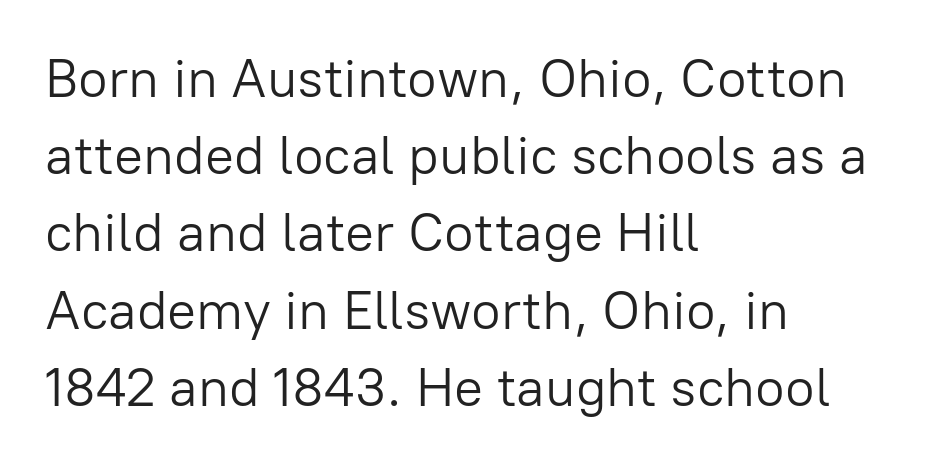
The image shows 54 px light sans-serif type, upright; set left-aligned, normal line spacing (1.43x), normal letter spacing, not underlined; low stroke contrast and a medium x-height.
